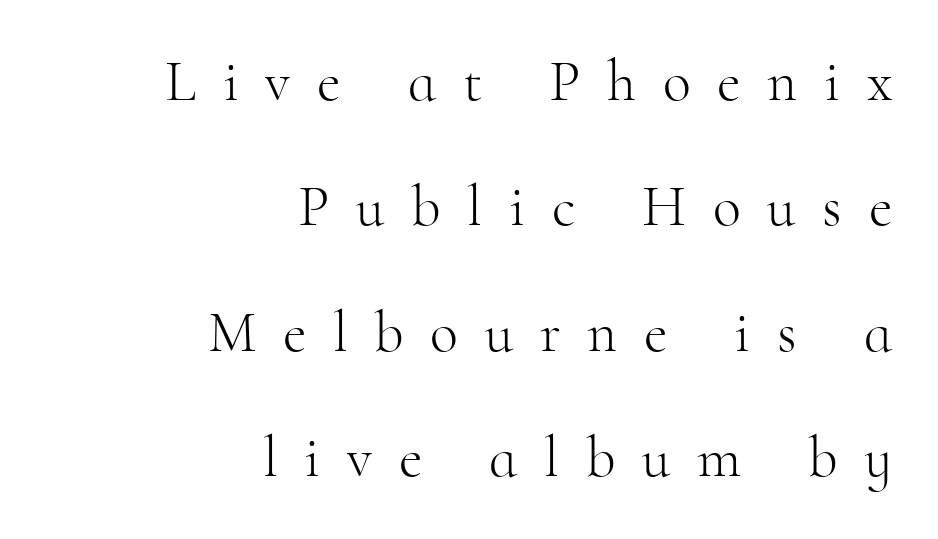
This is roman type, the default non-slanted kind. The type family on display is of the serif kind. A great deal of white space separates one row of letters from the next. This rendering uses right alignment, leaving the left contour irregular. Letter spacing: wide.
